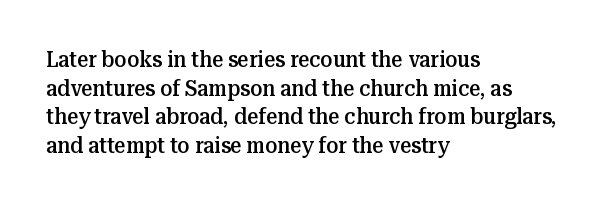
Q: Is the text bold? A: Semi-bold.
Q: Is the text italic (slanted)? A: No, it is upright.
Q: Is the text underlined? A: No.
Q: How is the paragraph aligned? A: Left-aligned.
Q: Is the spacing between letters normal or unusually wide? A: Normal.
Q: Is the spacing between lines tight, normal or loose? A: Normal.
